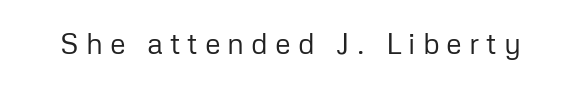
{"serif": "no", "italic": "no", "bold": "no", "weight": "regular", "width": "normal", "stroke_contrast": "low", "x_height": "medium", "monospaced": "no", "underline": "no", "letter_spacing": "wide", "letter_spacing_em": 0.24, "glyph_px": 29}
